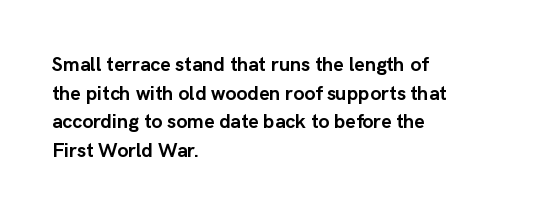
The image shows 20 px bold type, upright; set left-aligned, normal line spacing (1.43x), normal letter spacing, not underlined.
